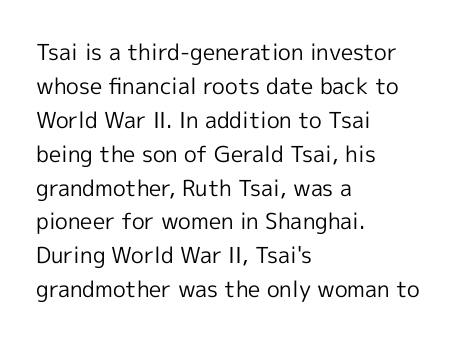
The image shows 22 px text type, upright; set left-aligned, normal line spacing (1.54x), normal letter spacing, not underlined.
